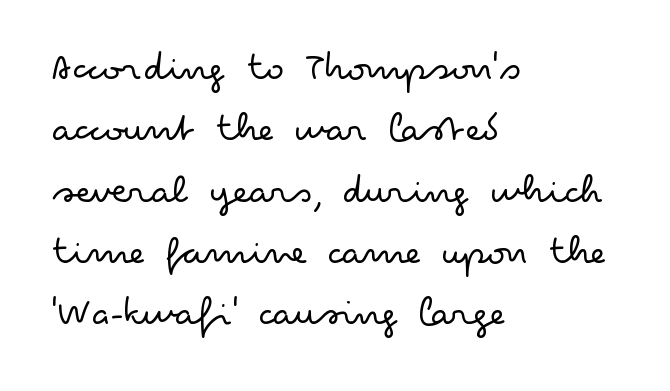
Decoration check: the copy has no underline. On a weight scale, this lands at 450 or below. These lines are rendered in a variable-pitch font. The characters display no serif detailing; their extremities are plain. Which margin do the lines hug? The left one — the right edge is uneven. Italic? Not at all — the glyphs are vertical.
